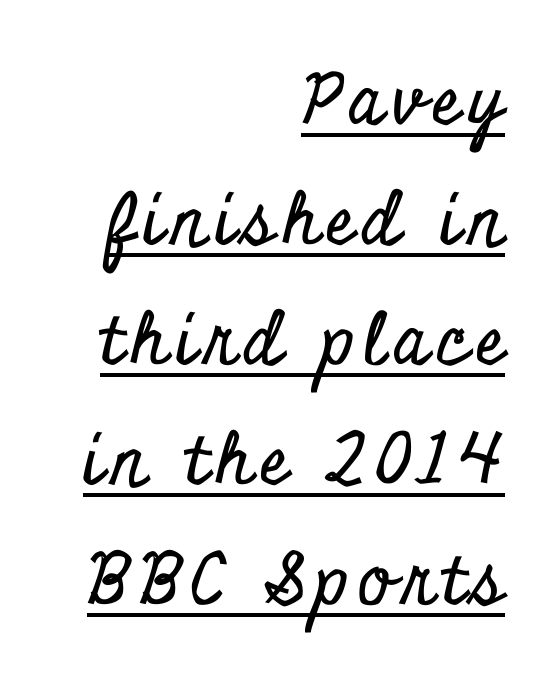
The passage shown is typeset with a serif family. The lines are quadded right. Glance below the letters and you will spot a drawn line. Think of a printed novel: that variable character pitch is what you see here.
